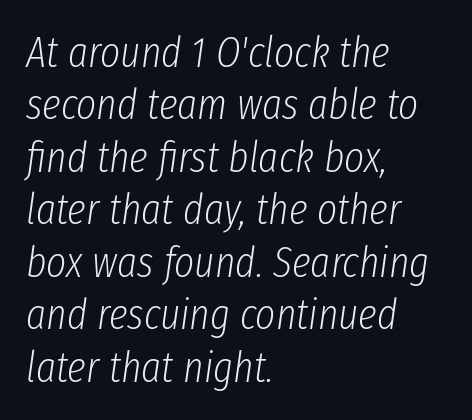
{"italic": "yes", "lean": "right", "slant_degrees": 8, "bold": "no", "weight": "light", "width": "condensed", "stroke_contrast": "low", "x_height": "medium", "monospaced": "no", "underline": "no", "align": "left", "line_spacing_ratio": 1.22, "letter_spacing": "normal", "letter_spacing_em": 0.0, "glyph_px": 43}
